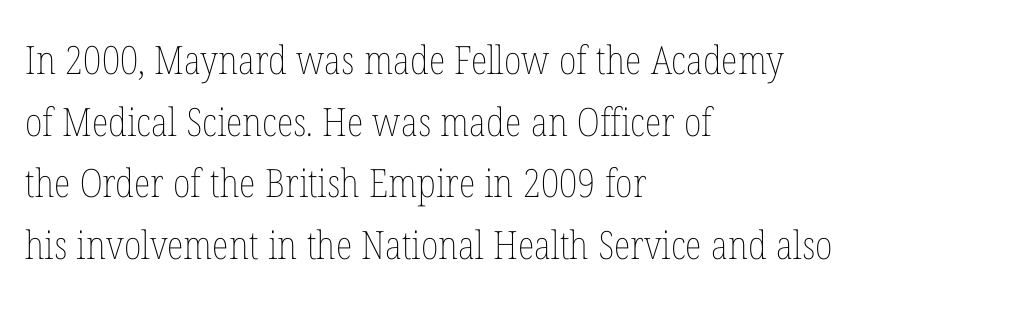
The image shows 39 px thin, condensed type, upright; set left-aligned, normal line spacing (1.58x), normal letter spacing, not underlined; low stroke contrast and a medium x-height.
